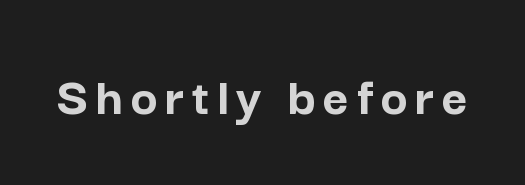
Q: Is the text bold? A: Yes.
Q: Is the text italic (slanted)? A: No, it is upright.
Q: Is the typeface a serif or a sans-serif typeface? A: Sans-serif.
Q: Is the text underlined? A: No.
Q: Width (condensed, normal, or wide)? A: Normal.
Q: Stroke contrast? A: Low.
Q: x-height? A: Medium.
Q: Monospaced? A: No.
